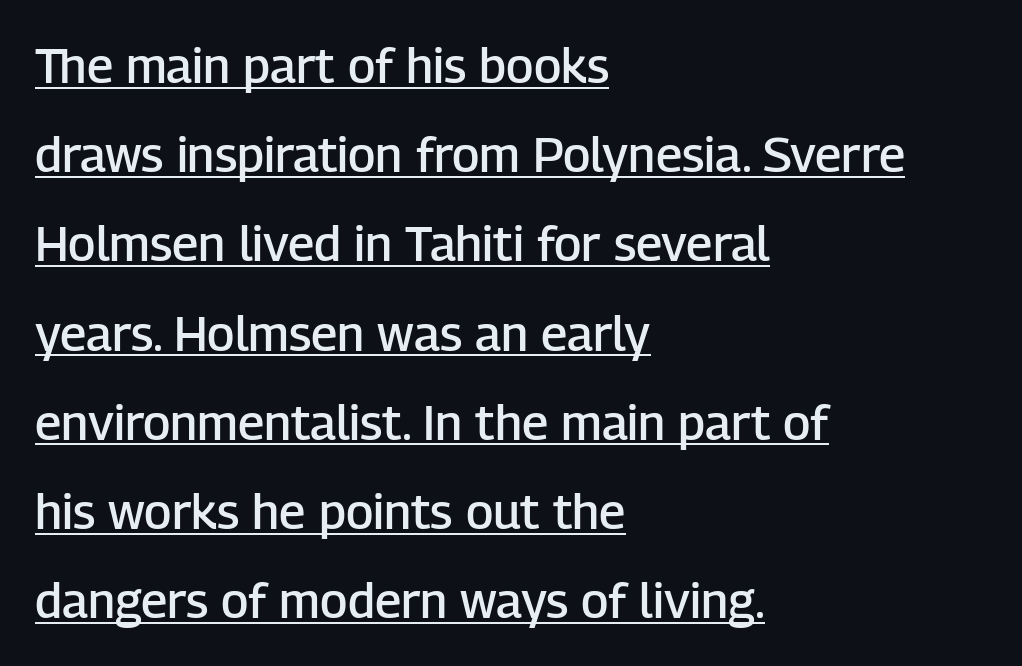
The passage shown is semibold, sitting just below true bold. Are there feet on the stems? There aren't — it's a sans. Tracking value appears to be zero — textbook default spacing. Posture: vertical. Like a heading marked for emphasis, these lines bear an underscore. Every row of glyphs begins at an identical x-position on the left.
